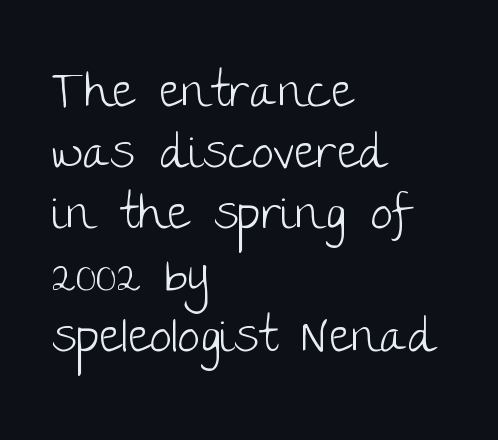
Looks like regular typesetting: each glyph gets only the width it needs. The passage shown stacks its lines at a standard gap. Stems here are at most as thick as an everyday book face. A classic flush-left, rag-right setting is used for this passage. These lines were composed using upright roman letters. Just letters on the line, the space beneath them empty.
